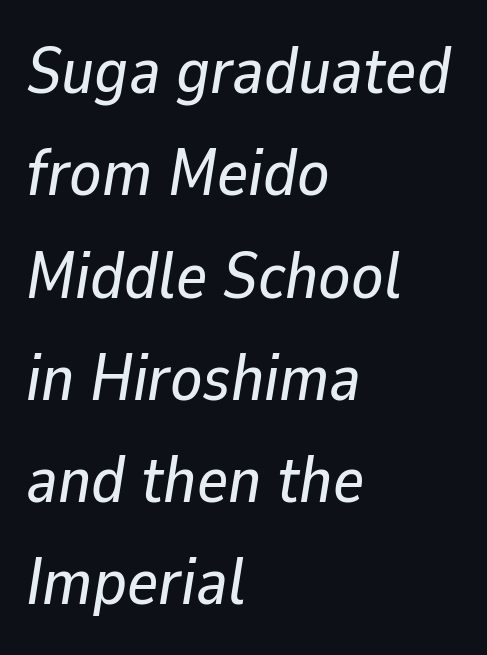
{"italic": "yes", "lean": "right", "slant_degrees": 9, "width": "normal", "stroke_contrast": "low", "x_height": "medium", "monospaced": "no", "underline": "no", "align": "left", "line_spacing": "normal", "line_spacing_ratio": 1.55, "letter_spacing": "normal", "letter_spacing_em": 0.0, "glyph_px": 66}
